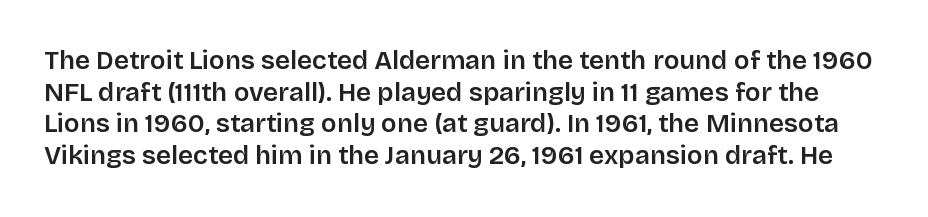
The image shows 26 px text type, upright; set line spacing 1.22x, normal letter spacing, not underlined.
